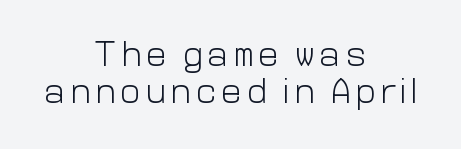
{"serif": "no", "italic": "no", "bold": "no", "weight": "light", "width": "normal", "stroke_contrast": "low", "x_height": "medium", "monospaced": "no", "underline": "no", "align": "center", "line_spacing": "tight", "line_spacing_ratio": 1.07, "glyph_px": 35}
